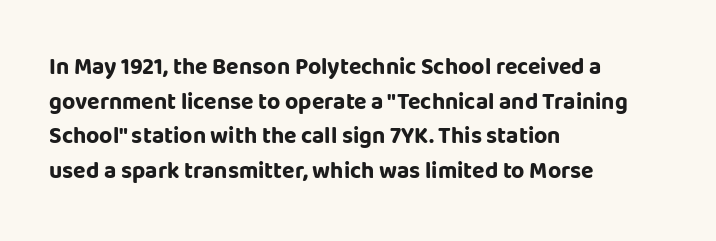
Q: Is the text bold? A: Yes.
Q: Is the text italic (slanted)? A: No, it is upright.
Q: Is the text underlined? A: No.
Q: How is the paragraph aligned? A: Left-aligned.
Q: Is the spacing between letters normal or unusually wide? A: Normal.
Q: Is the spacing between lines tight, normal or loose? A: Normal.
